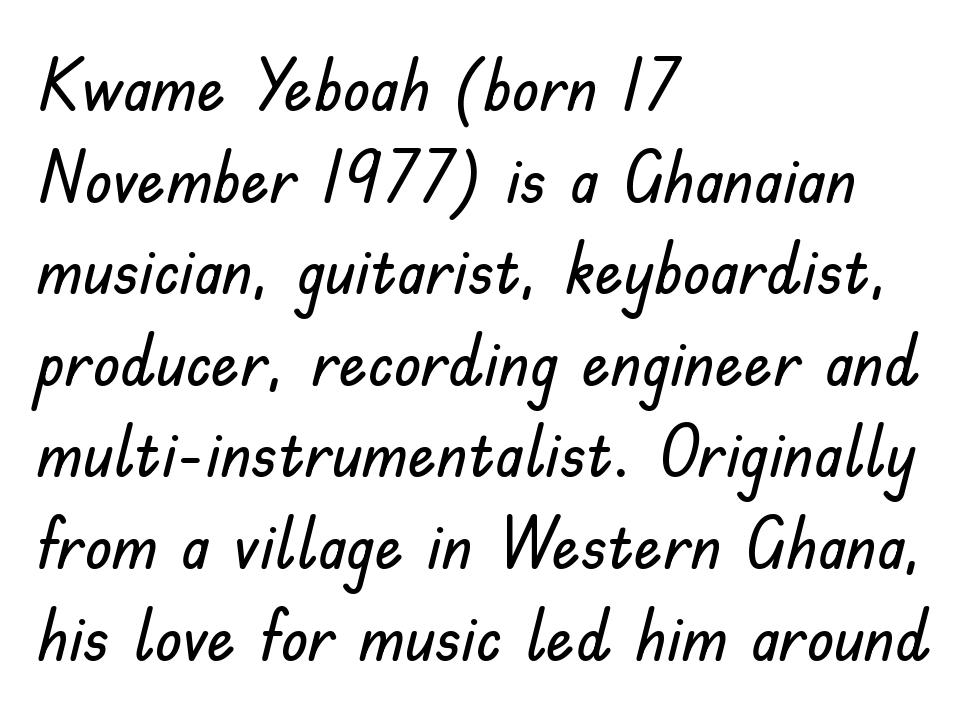
The face used here is a sans, in the tradition of grotesques and geometrics. All the whitespace from short lines collects on the right. The rows are spaced the way most documents space them. The passage shown is typed in a proportional face where columns would drift.
